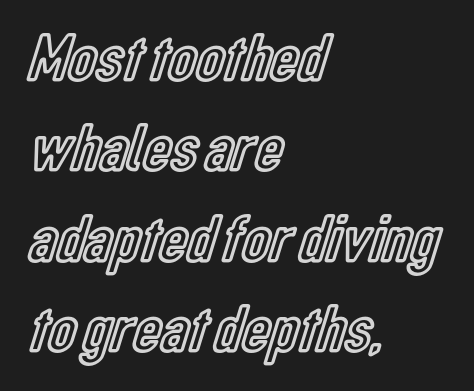
Honestly, the letter spacing is just normal — you wouldn't notice it. Quick note: underline off. The space between consecutive lines is moderate.
